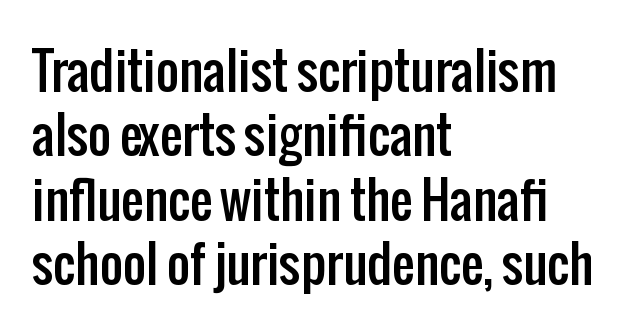
{"serif": "no", "italic": "no", "width": "condensed", "stroke_contrast": "low", "x_height": "medium", "monospaced": "no", "underline": "no", "align": "left", "line_spacing": "normal", "line_spacing_ratio": 1.29, "letter_spacing": "normal", "letter_spacing_em": 0.0, "glyph_px": 50}
